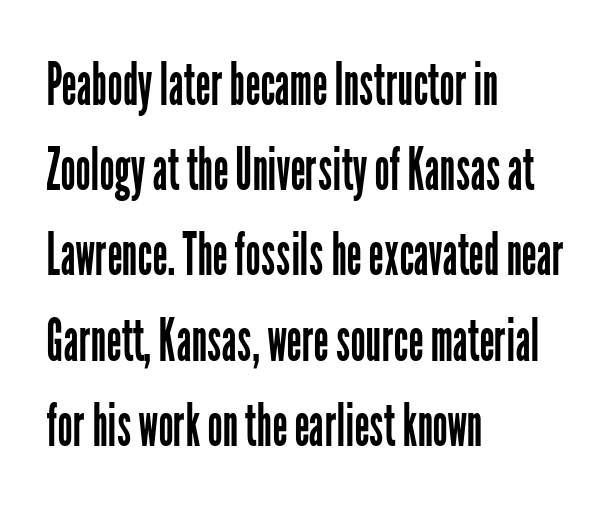
The passage shown is typed in a proportional face where columns would drift. Horizontally, the lines are justified to the leading edge only. Baseline-to-baseline distance is the conventional proportion of letter height. The baseline area is clear.
